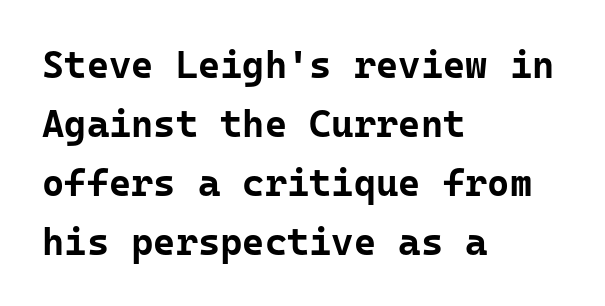
The image shows 38 px bold sans-serif type, upright, monospaced; set left-aligned, normal line spacing (1.55x), normal letter spacing, not underlined; low stroke contrast and a medium x-height.
